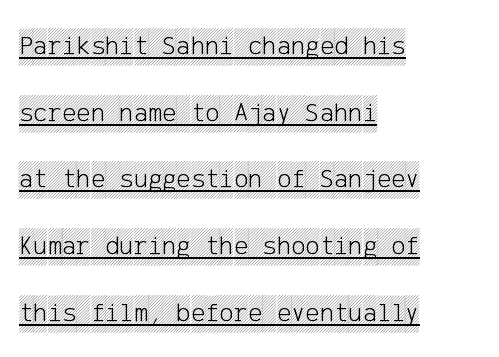
Q: Is the text italic (slanted)? A: No, it is upright.
Q: Is the text underlined? A: Yes.
Q: How is the paragraph aligned? A: Left-aligned.
Q: Is the spacing between letters normal or unusually wide? A: Normal.
Q: Is the spacing between lines tight, normal or loose? A: Loose.
